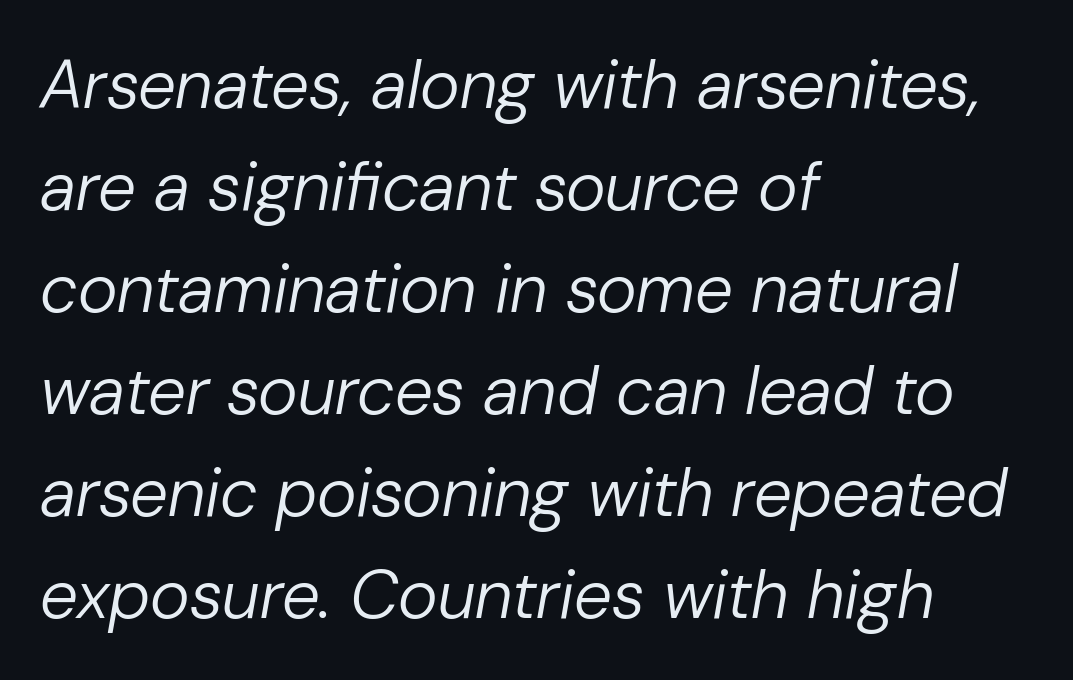
{"italic": "yes", "lean": "right", "slant_degrees": 10, "bold": "no", "weight": "regular", "width": "normal", "stroke_contrast": "low", "x_height": "medium", "monospaced": "no", "underline": "no", "align": "left", "line_spacing": "normal", "line_spacing_ratio": 1.5, "letter_spacing": "normal", "letter_spacing_em": 0.0, "glyph_px": 68}
